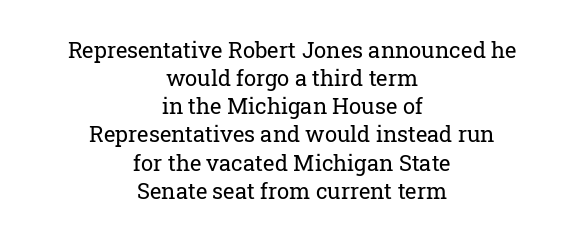
The image shows 22 px text type, upright; set centered, normal line spacing (1.28x), normal letter spacing, not underlined.
